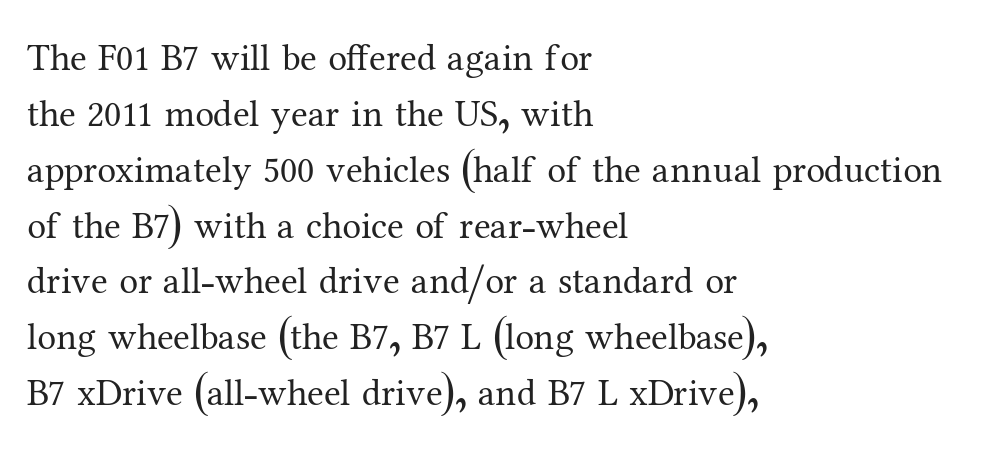
Q: Is the text bold? A: No.
Q: Is the text italic (slanted)? A: No, it is upright.
Q: Is the typeface a serif or a sans-serif typeface? A: Serif.
Q: Is the text underlined? A: No.
Q: How is the paragraph aligned? A: Left-aligned.
Q: Is the spacing between letters normal or unusually wide? A: Normal.
Q: Is the spacing between lines tight, normal or loose? A: Normal.
Q: Width (condensed, normal, or wide)? A: Normal.
Q: Stroke contrast? A: Medium.
Q: x-height? A: Medium.
Q: Monospaced? A: No.
